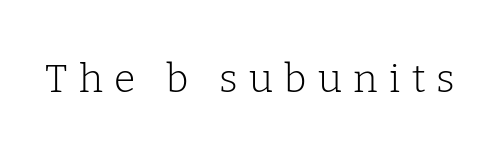
Q: Is the text bold? A: No.
Q: Is the text italic (slanted)? A: No, it is upright.
Q: Is the typeface a serif or a sans-serif typeface? A: Serif.
Q: Is the text underlined? A: No.
Q: Is the spacing between letters normal or unusually wide? A: Unusually wide.
Q: Width (condensed, normal, or wide)? A: Normal.
Q: Stroke contrast? A: Low.
Q: x-height? A: Medium.
Q: Monospaced? A: No.
